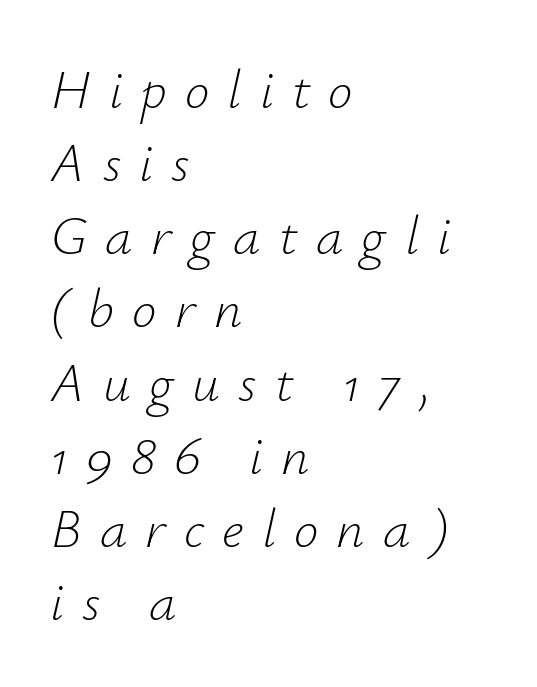
Q: Is the text bold? A: No.
Q: Is the text italic (slanted)? A: Yes, it leans right by about 12 degrees.
Q: Is the text underlined? A: No.
Q: How is the paragraph aligned? A: Left-aligned.
Q: Is the spacing between letters normal or unusually wide? A: Unusually wide.
Q: Is the spacing between lines tight, normal or loose? A: Normal.
Q: Width (condensed, normal, or wide)? A: Normal.
Q: Stroke contrast? A: Low.
Q: x-height? A: Small.
Q: Monospaced? A: No.
